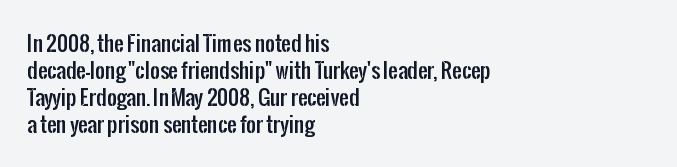
The image shows 21 px text type, upright; set left-aligned, normal line spacing (1.28x), normal letter spacing, not underlined.
